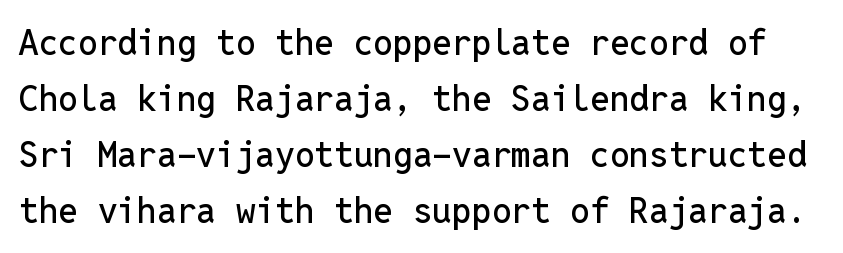
The image shows 35 px sans-serif type, upright, monospaced; set normal line spacing (1.6x), normal letter spacing, not underlined; low stroke contrast and a medium x-height.
